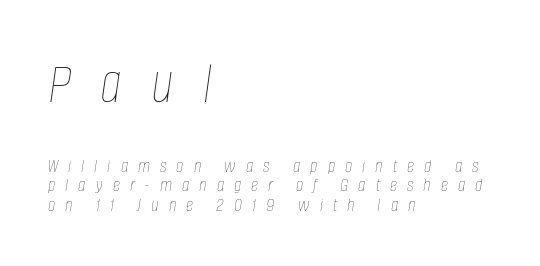
The image shows 59 px thin, condensed type, italic (leaning right); set left-aligned, tight line spacing (0.99x), unusually wide letter spacing (+0.5 em), not underlined; the first (top) block is 2.95x larger; low stroke contrast and a large x-height.
